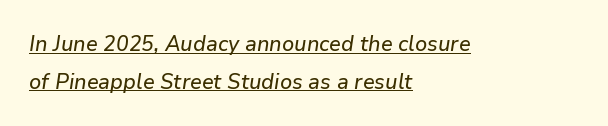
These lines were composed using italics. The passage shown has conventional tracking throughout. Underlining? Definitely there. Visually the block forms a straight wall on the left and a jagged coastline on the right.
